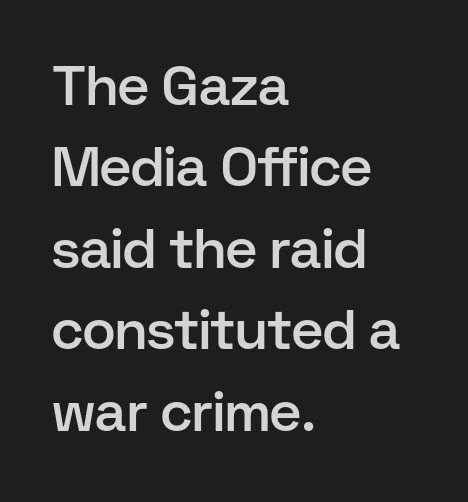
{"serif": "no", "italic": "no", "bold": "semi", "weight": "semibold", "width": "normal", "stroke_contrast": "low", "x_height": "medium", "monospaced": "no", "underline": "no", "align": "left", "line_spacing": "normal", "line_spacing_ratio": 1.48, "letter_spacing": "normal", "letter_spacing_em": 0.0, "glyph_px": 55}
